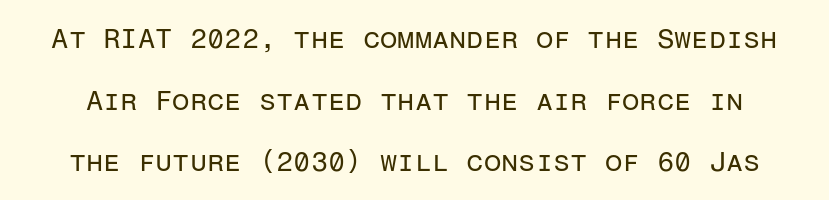
Q: Is the text bold? A: No.
Q: Is the text italic (slanted)? A: No, it is upright.
Q: Is the typeface a serif or a sans-serif typeface? A: Sans-serif.
Q: Is the text underlined? A: No.
Q: Is the spacing between letters normal or unusually wide? A: Normal.
Q: Is the spacing between lines tight, normal or loose? A: Loose.
Q: Width (condensed, normal, or wide)? A: Normal.
Q: Stroke contrast? A: Low.
Q: x-height? A: Medium.
Q: Monospaced? A: Yes.
